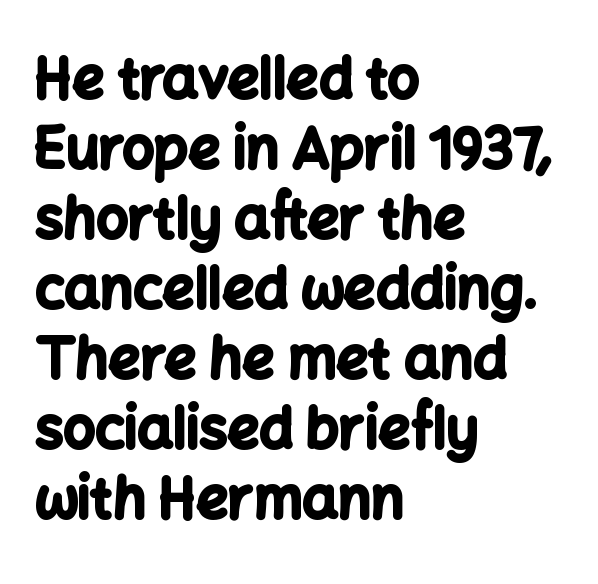
Q: Is the text bold? A: Yes.
Q: Is the text italic (slanted)? A: No, it is upright.
Q: Is the typeface a serif or a sans-serif typeface? A: Sans-serif.
Q: Is the text underlined? A: No.
Q: How is the paragraph aligned? A: Left-aligned.
Q: Is the spacing between letters normal or unusually wide? A: Normal.
Q: Is the spacing between lines tight, normal or loose? A: Normal.
Q: Width (condensed, normal, or wide)? A: Normal.
Q: Stroke contrast? A: Low.
Q: x-height? A: Medium.
Q: Monospaced? A: No.
